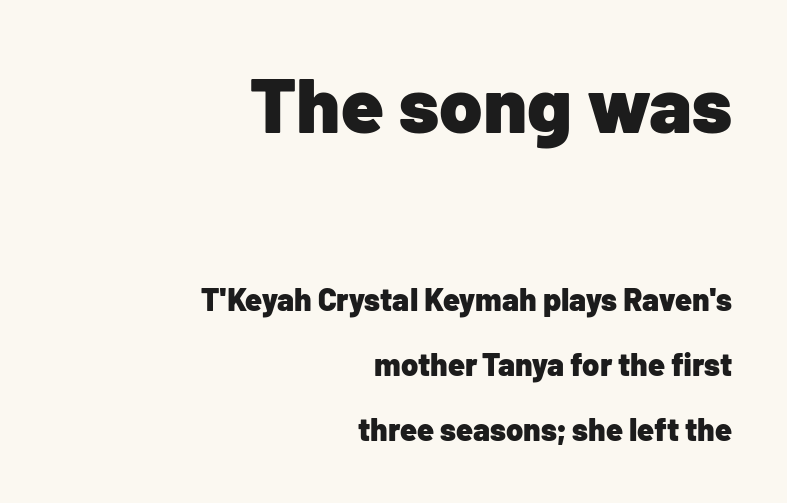
{"serif": "no", "italic": "no", "bold": "yes", "weight": "heavy", "width": "normal", "stroke_contrast": "low", "x_height": "medium", "monospaced": "no", "underline": "no", "align": "right", "line_spacing": "loose", "line_spacing_ratio": 2.09, "letter_spacing": "normal", "letter_spacing_em": 0.0, "larger_block": "first", "size_ratio": 2.52, "glyph_px": 78}
